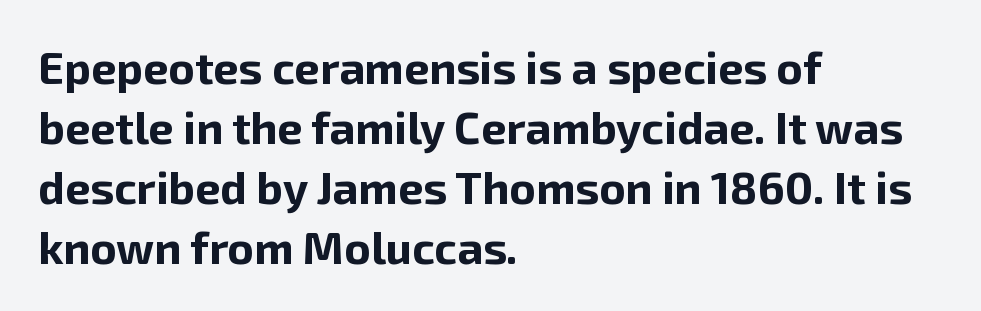
The passage shown is emphatically bold. Tracking value appears to be zero — textbook default spacing. You can tell from the bare stems that sans-serif type was used. This sample has the flowing, uneven cadence of proportional lettering. The specimen omits any rule beneath the text block's lines.
